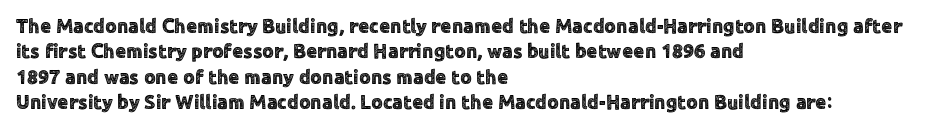
The image shows 20 px text type, upright; set left-aligned, normal line spacing (1.27x), normal letter spacing, not underlined.
